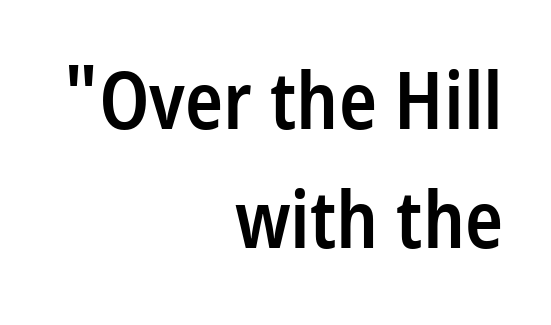
Q: Is the text bold? A: Semi-bold.
Q: Is the text italic (slanted)? A: No, it is upright.
Q: Is the typeface a serif or a sans-serif typeface? A: Sans-serif.
Q: Is the text underlined? A: No.
Q: How is the paragraph aligned? A: Right-aligned.
Q: Is the spacing between letters normal or unusually wide? A: Normal.
Q: Is the spacing between lines tight, normal or loose? A: Normal.
Q: Width (condensed, normal, or wide)? A: Condensed.
Q: Stroke contrast? A: Low.
Q: x-height? A: Medium.
Q: Monospaced? A: No.
